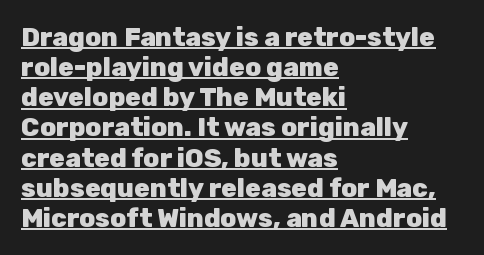
Q: Is the text bold? A: Yes.
Q: Is the text italic (slanted)? A: No, it is upright.
Q: Is the text underlined? A: Yes.
Q: How is the paragraph aligned? A: Left-aligned.
Q: Is the spacing between letters normal or unusually wide? A: Normal.
